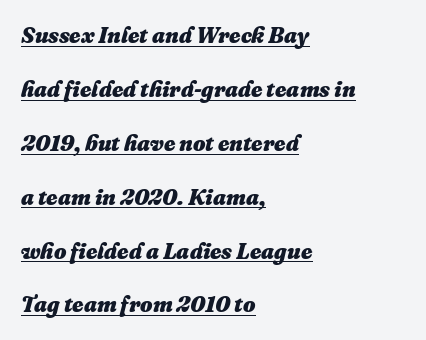
{"italic": "yes", "lean": "right", "slant_degrees": 16, "bold": "yes", "underline": "yes", "align": "left", "line_spacing": "loose", "line_spacing_ratio": 2.45, "letter_spacing": "normal", "letter_spacing_em": 0.0, "glyph_px": 22}
